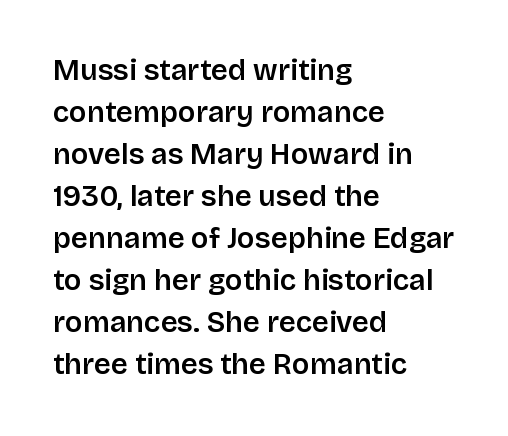
{"serif": "no", "italic": "no", "bold": "semi", "weight": "semibold", "width": "normal", "stroke_contrast": "low", "x_height": "large", "monospaced": "no", "underline": "no", "align": "left", "line_spacing": "normal", "line_spacing_ratio": 1.45, "letter_spacing": "normal", "letter_spacing_em": 0.0, "glyph_px": 29}
